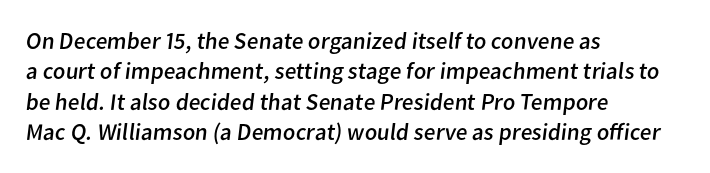
{"bold": "no", "underline": "no", "align": "left", "line_spacing": "normal", "line_spacing_ratio": 1.27, "letter_spacing": "normal", "letter_spacing_em": 0.0, "glyph_px": 24}
